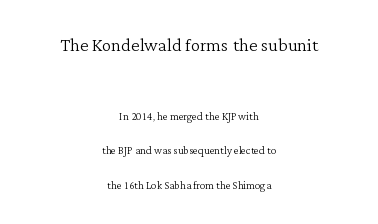
The image shows 24 px text type, upright; set centered, loose line spacing (2.45x), normal letter spacing, not underlined; the first (top) block is 1.71x larger.
